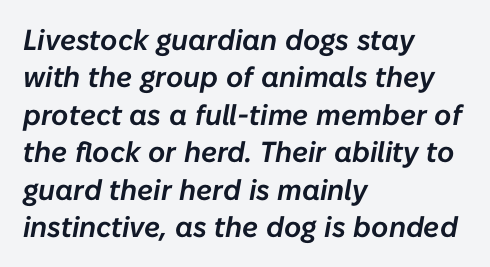
{"italic": "yes", "lean": "right", "slant_degrees": 10, "width": "normal", "stroke_contrast": "low", "x_height": "medium", "monospaced": "no", "underline": "no", "align": "left", "line_spacing": "normal", "line_spacing_ratio": 1.29, "letter_spacing": "normal", "letter_spacing_em": 0.0, "glyph_px": 29}
